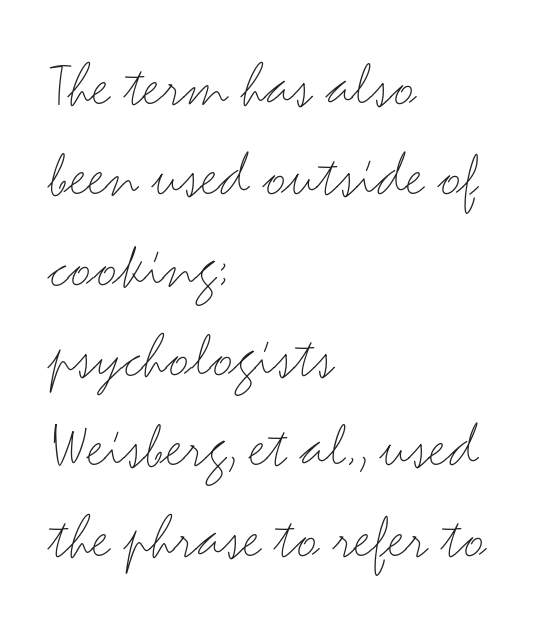
Compared with a centered layout, this one pins lines to the left instead. The designer left line spacing at the default. Each letter keeps its own natural width here, so spacing adapts to shape. The characters display no serif detailing; their extremities are plain. Spacing between characters is what you'd get straight out of the box.
